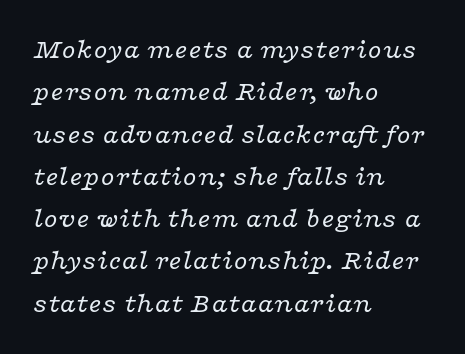
Vertical stems look standard width or narrower in stroke. Baseline-to-baseline distance is the conventional proportion of letter height. What kind of face is this? One with serifs. Do the characters align in a grid? No, the font is proportional. The face used here is rendered with its standard letterfit. Nobody drew a line under any word here.
